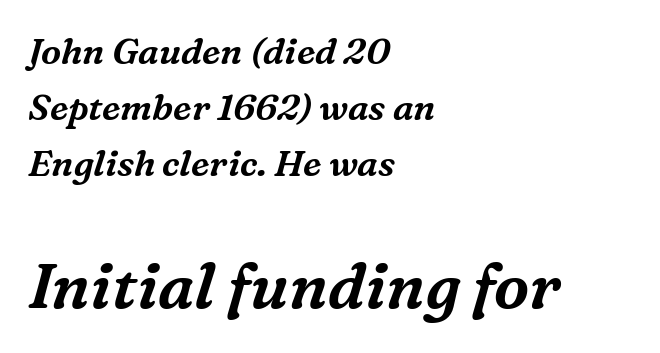
{"serif": "yes", "italic": "yes", "lean": "right", "slant_degrees": 16, "width": "normal", "stroke_contrast": "medium", "x_height": "medium", "monospaced": "no", "underline": "no", "align": "left", "line_spacing": "normal", "line_spacing_ratio": 1.55, "letter_spacing": "normal", "letter_spacing_em": 0.0, "larger_block": "second", "size_ratio": 1.75, "glyph_px": 63}
